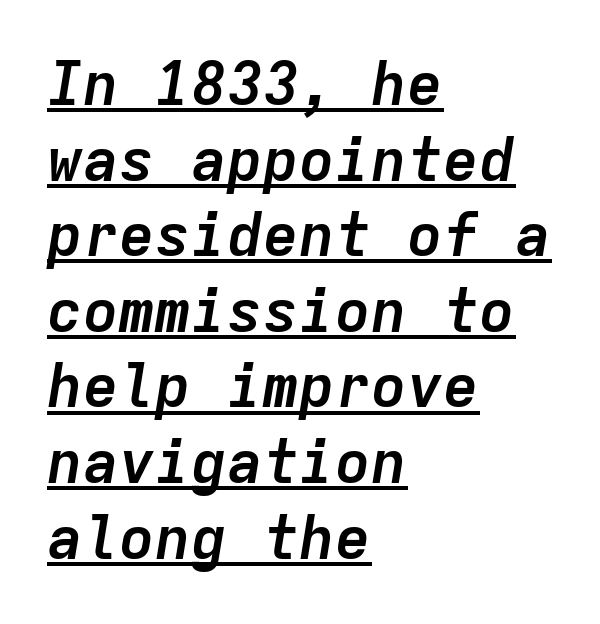
The image shows 60 px semibold type, italic (leaning right), monospaced; set left-aligned, normal line spacing (1.26x), normal letter spacing, underlined; low stroke contrast and a medium x-height.
